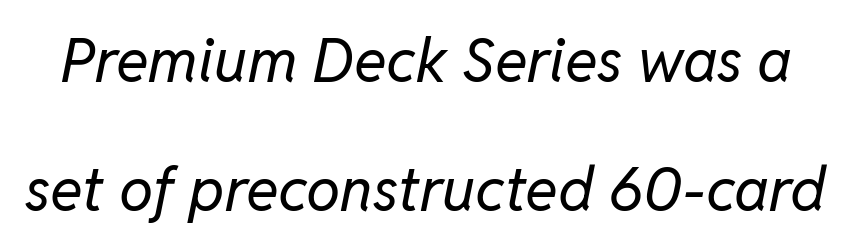
Q: Is the text bold? A: No.
Q: Is the text italic (slanted)? A: Yes, it leans right by about 11 degrees.
Q: Is the text underlined? A: No.
Q: Is the spacing between letters normal or unusually wide? A: Normal.
Q: Is the spacing between lines tight, normal or loose? A: Loose.
Q: Width (condensed, normal, or wide)? A: Normal.
Q: Stroke contrast? A: Low.
Q: x-height? A: Medium.
Q: Monospaced? A: No.
